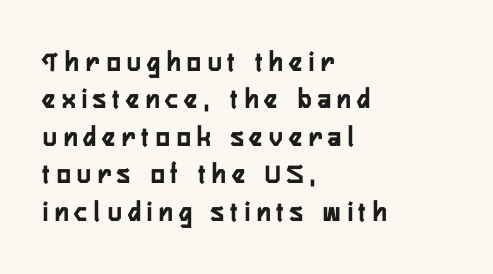
The image shows 29 px semibold, condensed sans-serif type, upright; set left-aligned, normal line spacing (1.29x), unusually wide letter spacing (+0.23 em), not underlined; low stroke contrast and a medium x-height.
